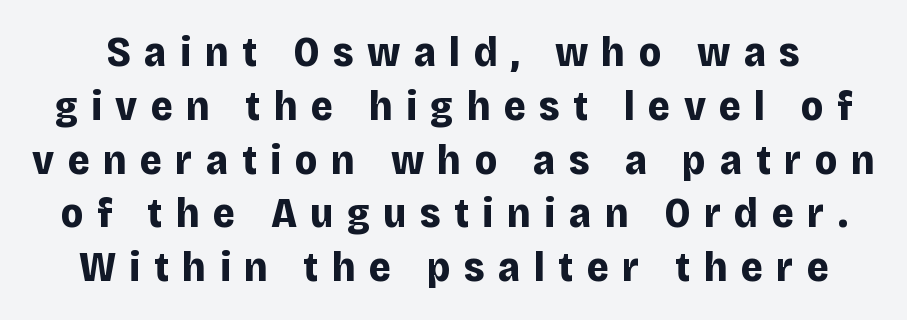
Bold? Absolutely — the strokes are thick and heavy. Does the leading feel generous? No, just average. The passage shown is typeset with a sans-serif family. When letters stand straight like this, we call the style roman or upright. The space directly below the letters is spotless.
